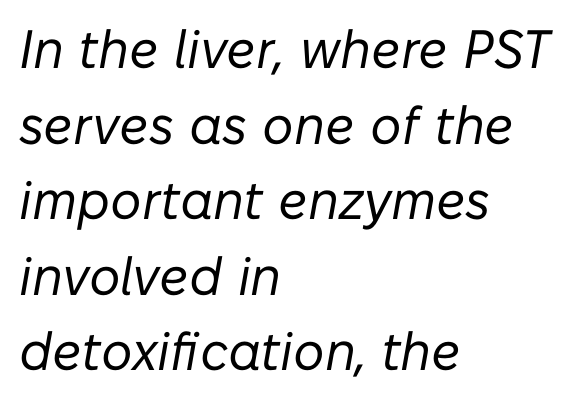
Check the space under the baseline: it is left empty. Each letter keeps its own natural width here, so spacing adapts to shape. Designer's note — italics engaged. The passage shown is not bold in any degree. Each new line begins a customary step beneath the previous one. One-word summary of the alignment: left.
